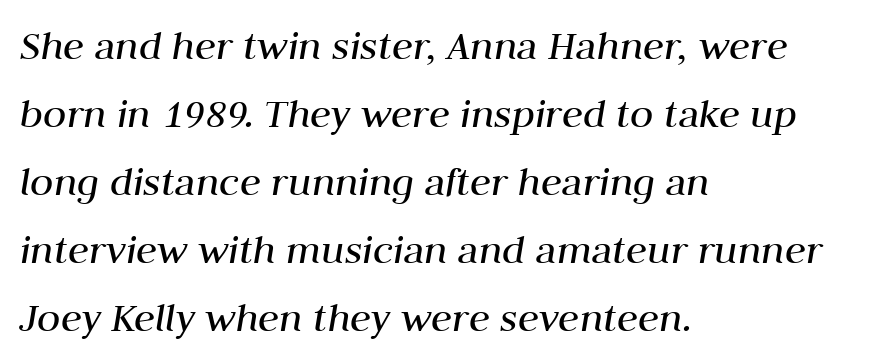
Q: Is the text bold? A: No.
Q: Is the text italic (slanted)? A: Yes, it leans right by about 10 degrees.
Q: Is the text underlined? A: No.
Q: How is the paragraph aligned? A: Left-aligned.
Q: Is the spacing between letters normal or unusually wide? A: Normal.
Q: Is the spacing between lines tight, normal or loose? A: Normal.
Q: Width (condensed, normal, or wide)? A: Normal.
Q: Stroke contrast? A: Medium.
Q: x-height? A: Medium.
Q: Monospaced? A: No.
